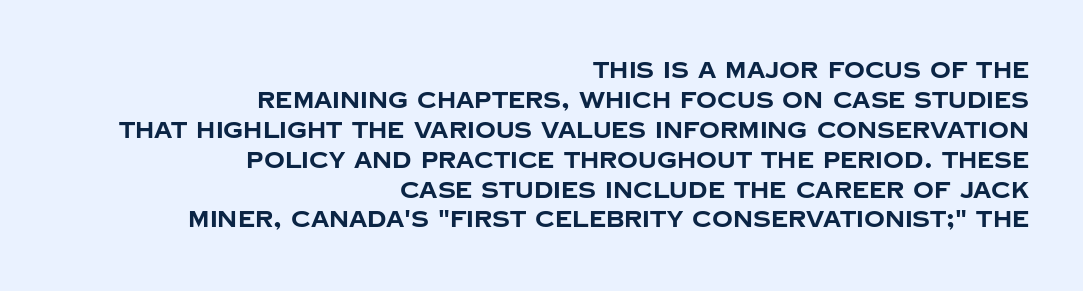
The image shows 23 px bold type, upright; set right-aligned, normal line spacing (1.3x), normal letter spacing, not underlined.
